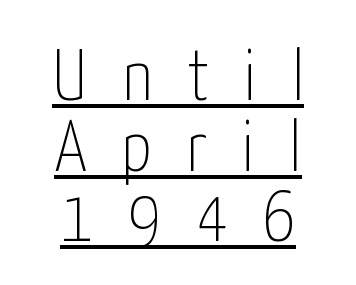
Ordinary non-slanted type is in use. A typesetter would call this proportional, since set widths differ per character. Honestly, the rows look squashed on top of each other. The typesetting does not lean heavy: it is not bold.
